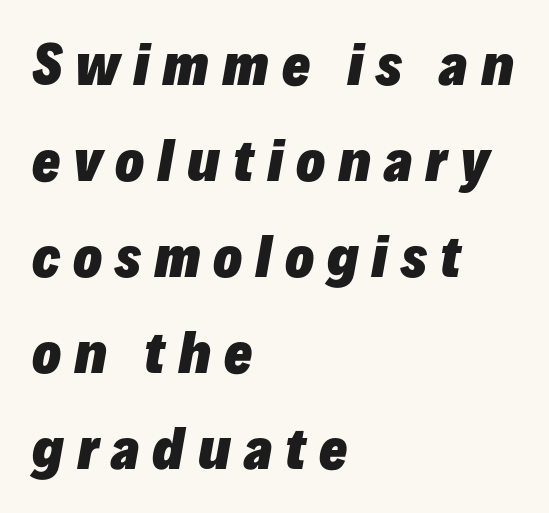
Q: Is the text bold? A: Yes.
Q: Is the text italic (slanted)? A: Yes, it leans right by about 10 degrees.
Q: Is the text underlined? A: No.
Q: How is the paragraph aligned? A: Left-aligned.
Q: Is the spacing between letters normal or unusually wide? A: Unusually wide.
Q: Width (condensed, normal, or wide)? A: Normal.
Q: Stroke contrast? A: Low.
Q: x-height? A: Medium.
Q: Monospaced? A: No.
